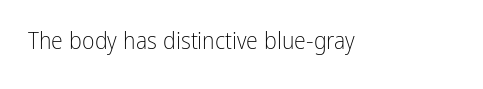
Q: Is the text bold? A: No.
Q: Is the text italic (slanted)? A: No, it is upright.
Q: Is the text underlined? A: No.
Q: Is the spacing between letters normal or unusually wide? A: Normal.
